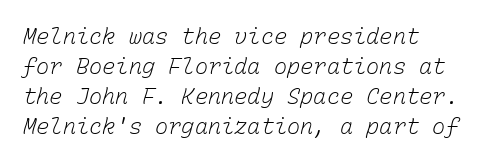
Only glyphs here, with clear space below each row. Reading down the column, the eye jumps a familiar distance to each next line. The strokes are not fattened; the text isn't bold. Students, note that the glyphs here touch the page at normal intervals.
